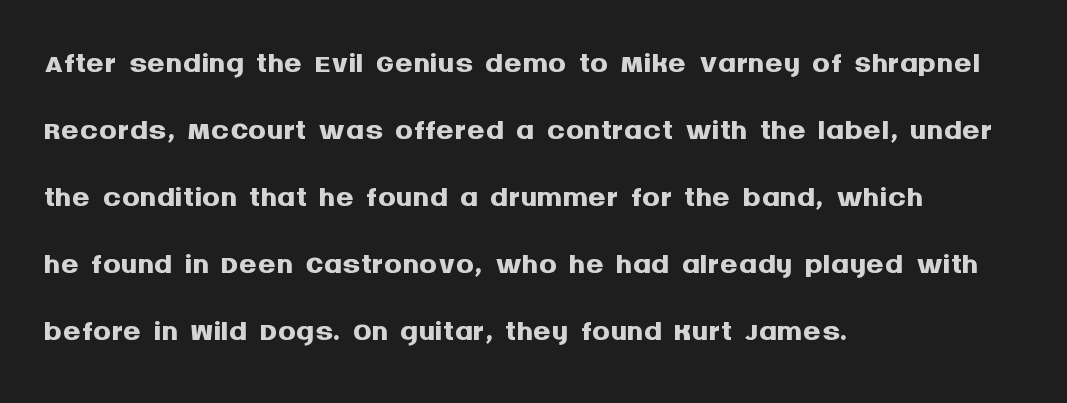
The image shows 45 px semibold sans-serif type, upright; set left-aligned, normal line spacing (1.49x), normal letter spacing, not underlined; medium stroke contrast and a large x-height.
